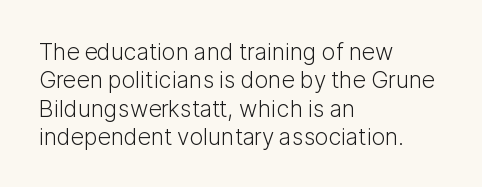
The image shows 23 px text type, upright; set left-aligned, line spacing 1.23x, normal letter spacing, not underlined.
